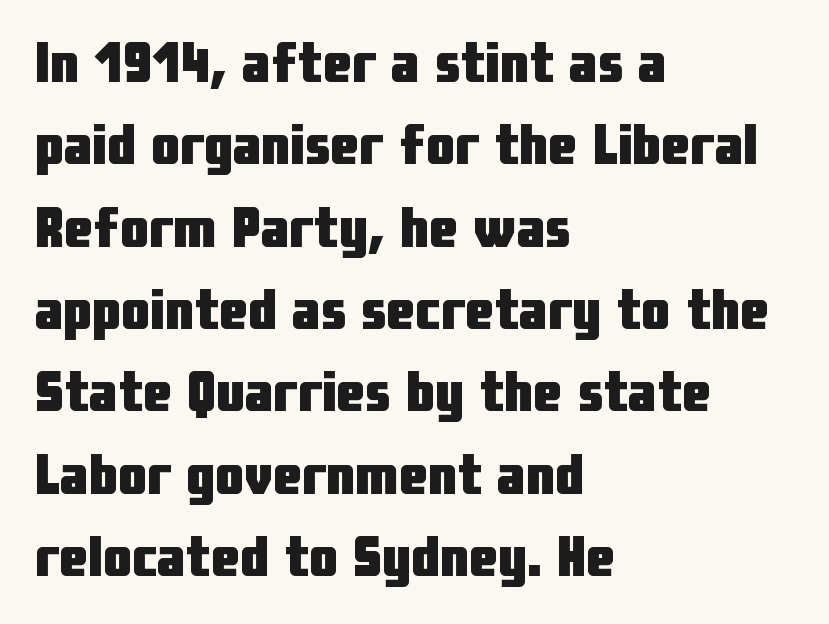
The image shows 58 px heavy, condensed sans-serif type, upright; set left-aligned, normal line spacing (1.42x), normal letter spacing, not underlined; low stroke contrast and a medium x-height.
